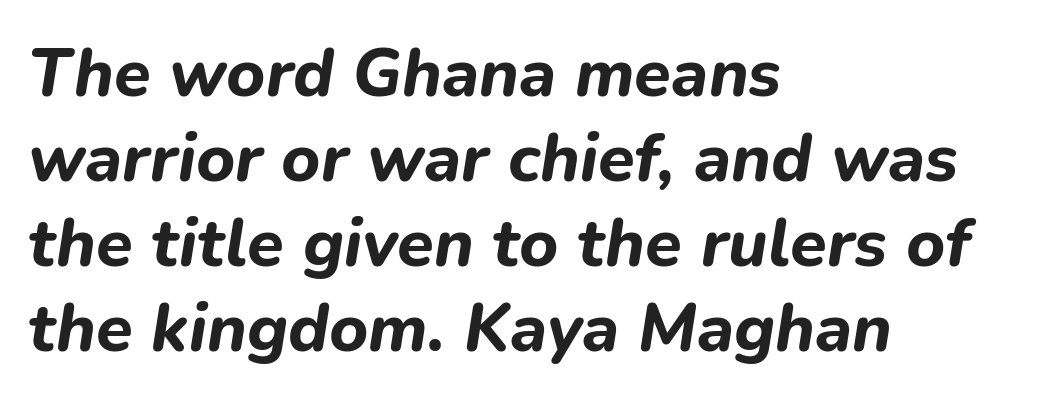
The image shows 67 px bold type, italic (leaning right); set left-aligned, normal line spacing (1.27x), normal letter spacing, not underlined; low stroke contrast and a medium x-height.
